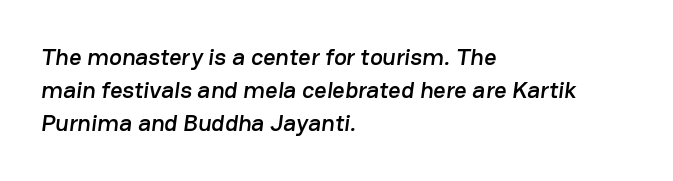
Line beginnings align vertically; line endings do not. Tracking here is standard; glyphs follow each other at the usual distance. This rendering features lettering with no underline. The vertical gap from one line to the next is medium.
